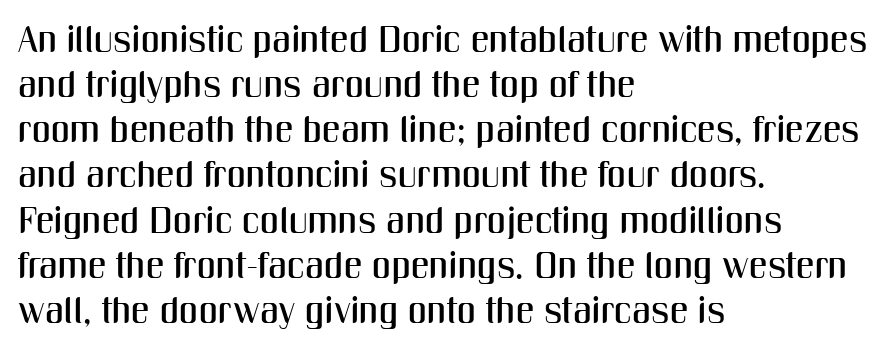
The image shows 37 px condensed sans-serif type, upright; set left-aligned, line spacing 1.22x, normal letter spacing, not underlined; medium stroke contrast and a medium x-height.
